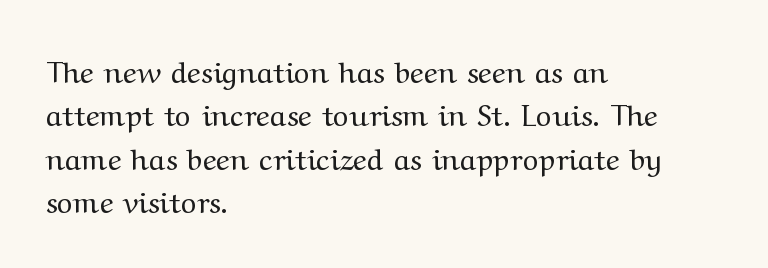
Caption: multi-line text, flush left, ragged right. A typesetter would mark this as roman, not italic. Counters stay open thanks to moderate or lighter strokes. Font category for this specimen: serif.
